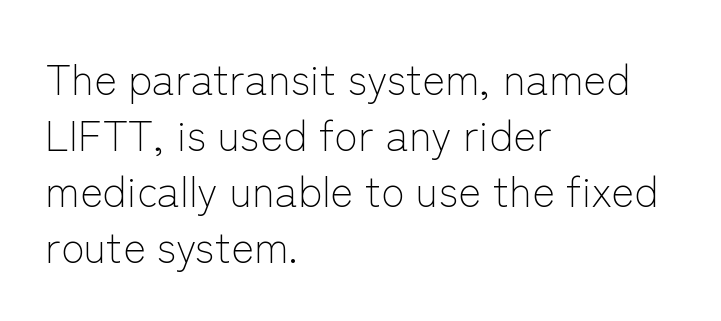
{"serif": "no", "italic": "no", "bold": "no", "weight": "light", "width": "normal", "stroke_contrast": "low", "x_height": "medium", "monospaced": "no", "underline": "no", "align": "left", "line_spacing": "normal", "line_spacing_ratio": 1.3, "letter_spacing": "normal", "letter_spacing_em": 0.0, "glyph_px": 43}
